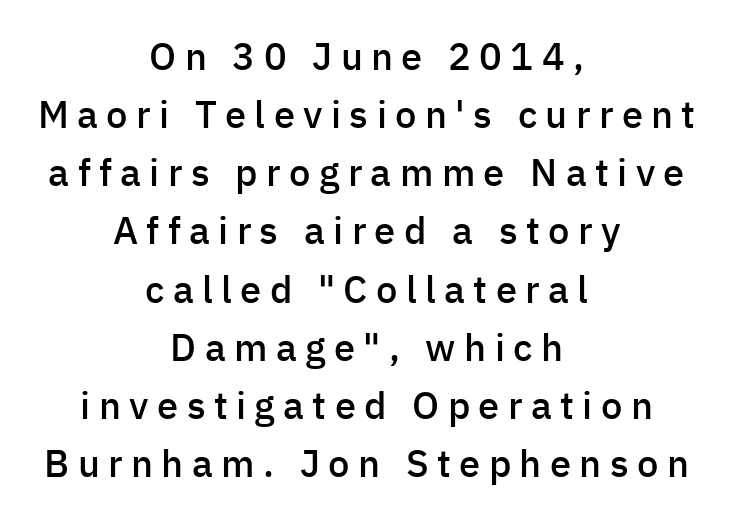
Q: Is the text bold? A: Semi-bold.
Q: Is the text italic (slanted)? A: No, it is upright.
Q: Is the typeface a serif or a sans-serif typeface? A: Sans-serif.
Q: Is the text underlined? A: No.
Q: How is the paragraph aligned? A: Centered.
Q: Is the spacing between letters normal or unusually wide? A: Unusually wide.
Q: Is the spacing between lines tight, normal or loose? A: Normal.
Q: Width (condensed, normal, or wide)? A: Normal.
Q: Stroke contrast? A: Low.
Q: x-height? A: Medium.
Q: Monospaced? A: No.
